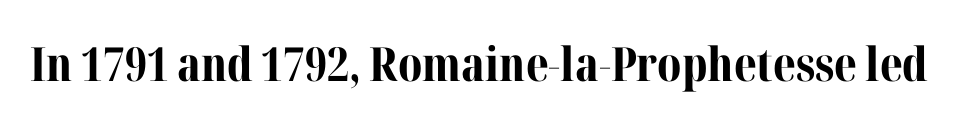
The image shows 47 px bold serif type, upright; set normal letter spacing, not underlined; medium stroke contrast and a medium x-height.
